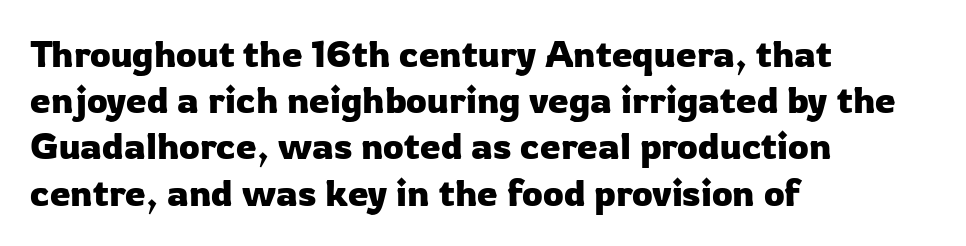
Q: Is the text italic (slanted)? A: No, it is upright.
Q: Is the typeface a serif or a sans-serif typeface? A: Sans-serif.
Q: Is the text underlined? A: No.
Q: How is the paragraph aligned? A: Left-aligned.
Q: Is the spacing between letters normal or unusually wide? A: Normal.
Q: Is the spacing between lines tight, normal or loose? A: Normal.
Q: Width (condensed, normal, or wide)? A: Normal.
Q: Stroke contrast? A: Low.
Q: x-height? A: Medium.
Q: Monospaced? A: No.
